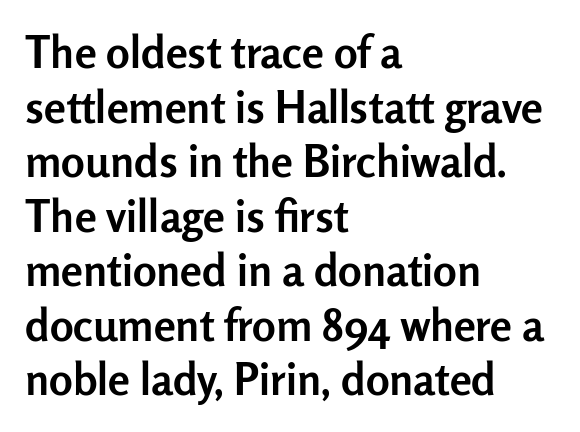
{"serif": "no", "italic": "no", "bold": "yes", "weight": "semibold", "width": "normal", "stroke_contrast": "low", "x_height": "medium", "monospaced": "no", "underline": "no", "align": "left", "line_spacing_ratio": 1.24, "letter_spacing": "normal", "letter_spacing_em": 0.0, "glyph_px": 44}
